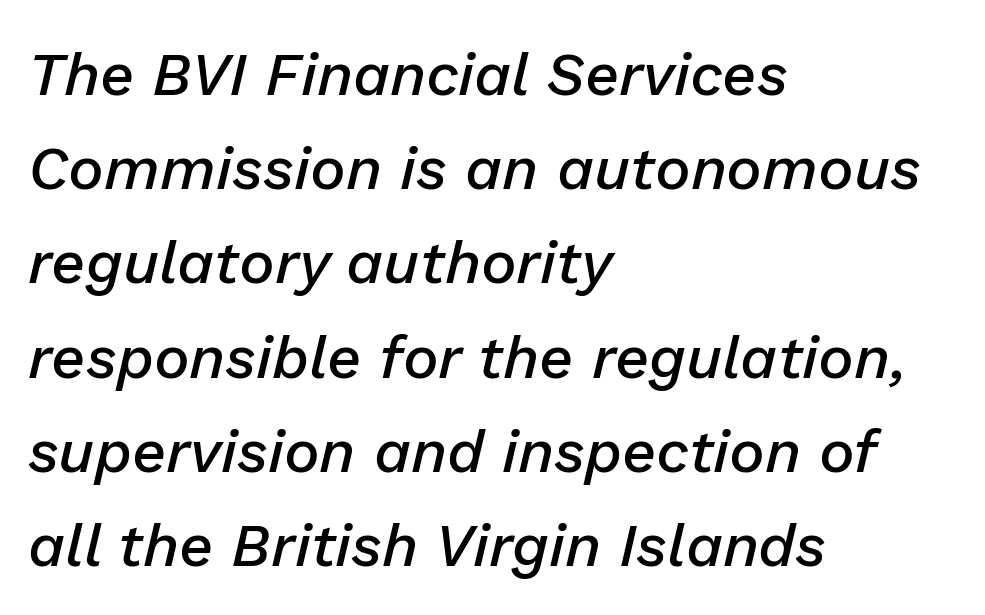
The image shows 60 px semibold type, italic (leaning right); set left-aligned, normal line spacing (1.57x), normal letter spacing, not underlined; low stroke contrast and a medium x-height.
